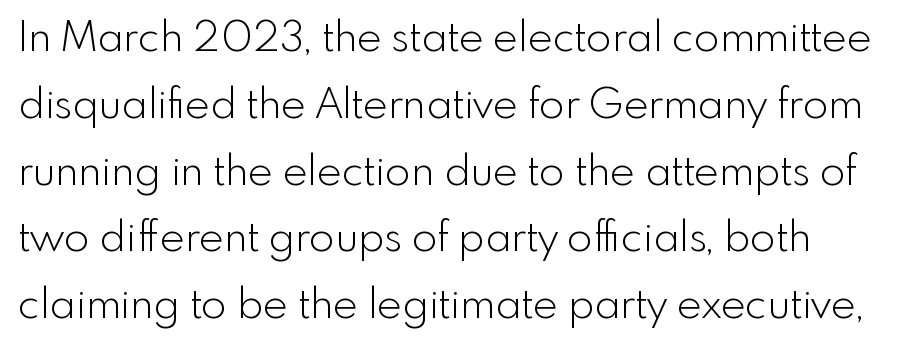
{"serif": "no", "italic": "no", "bold": "no", "weight": "light", "width": "normal", "x_height": "small", "monospaced": "no", "underline": "no", "line_spacing": "normal", "line_spacing_ratio": 1.59, "letter_spacing": "normal", "letter_spacing_em": 0.0, "glyph_px": 42}
